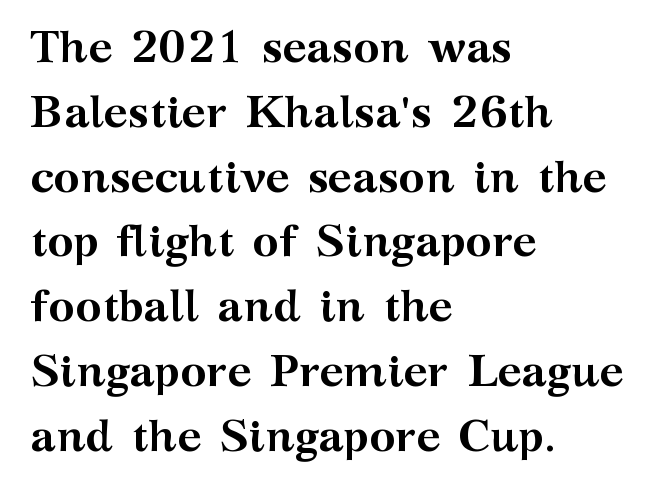
The image shows 45 px semibold, wide serif type, upright; set left-aligned, normal line spacing (1.44x), normal letter spacing, not underlined; medium stroke contrast and a medium x-height.
